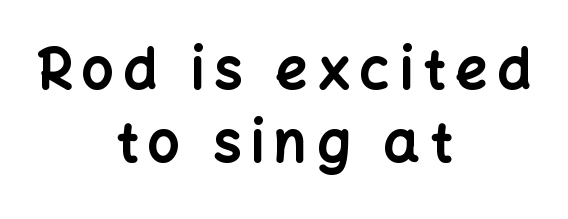
Q: Is the text bold? A: Yes.
Q: Is the text italic (slanted)? A: No, it is upright.
Q: Is the typeface a serif or a sans-serif typeface? A: Sans-serif.
Q: Is the text underlined? A: No.
Q: How is the paragraph aligned? A: Centered.
Q: Is the spacing between lines tight, normal or loose? A: Normal.
Q: Width (condensed, normal, or wide)? A: Normal.
Q: Stroke contrast? A: Low.
Q: x-height? A: Medium.
Q: Monospaced? A: No.
